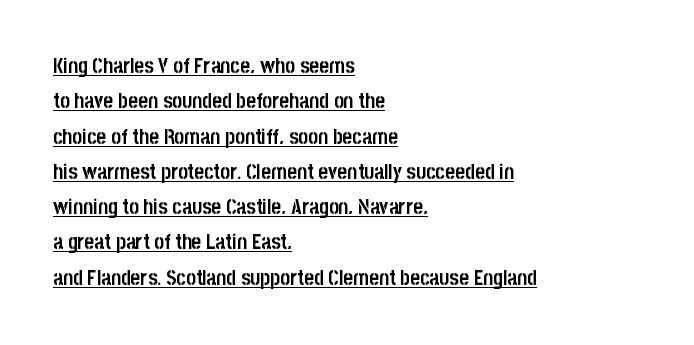
Q: Is the text bold? A: Yes.
Q: Is the text italic (slanted)? A: No, it is upright.
Q: Is the text underlined? A: Yes.
Q: How is the paragraph aligned? A: Left-aligned.
Q: Is the spacing between letters normal or unusually wide? A: Normal.
Q: Is the spacing between lines tight, normal or loose? A: Normal.
